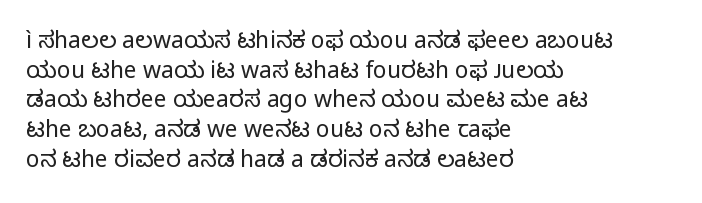
The lines sit at an ordinary, default distance from one another. The rag falls on the right side of this text block. The characters are drawn with everyday or finer stroke widths. Descender tails drop into unmarked territory.
